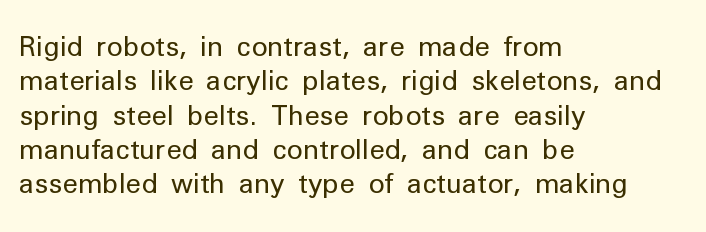
Q: Is the text bold? A: No.
Q: Is the text italic (slanted)? A: No, it is upright.
Q: Is the text underlined? A: No.
Q: How is the paragraph aligned? A: Left-aligned.
Q: Is the spacing between letters normal or unusually wide? A: Normal.
Q: Is the spacing between lines tight, normal or loose? A: Normal.
